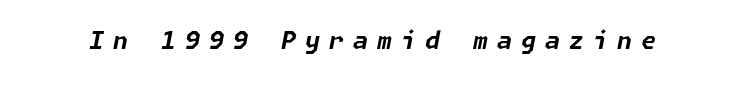
{"italic": "yes", "lean": "right", "slant_degrees": 11, "bold": "yes", "underline": "no", "letter_spacing": "wide", "letter_spacing_em": 0.38, "glyph_px": 24}
